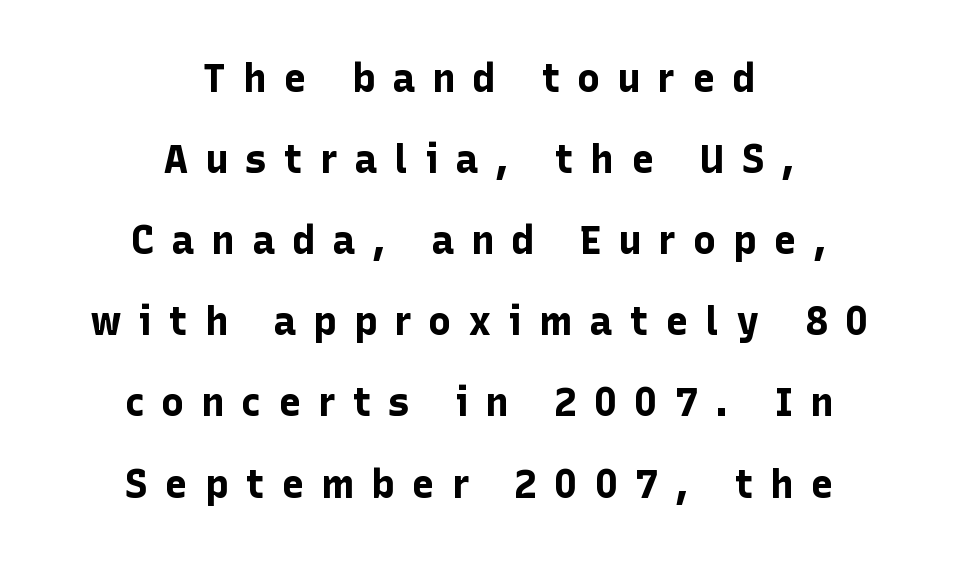
The image shows 39 px bold sans-serif type, upright; set centered, loose line spacing (2.08x), unusually wide letter spacing (+0.43 em), not underlined; low stroke contrast and a medium x-height.
